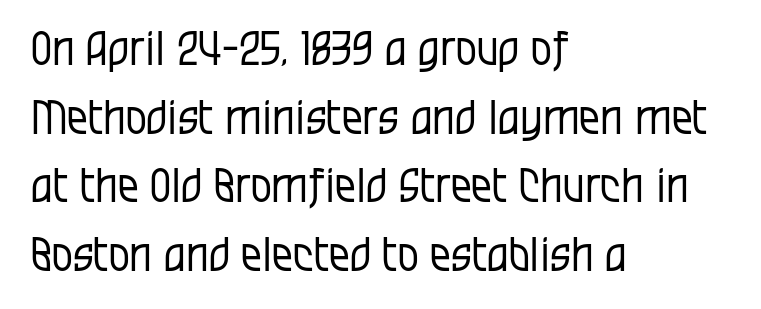
Q: Is the text bold? A: No.
Q: Is the text italic (slanted)? A: No, it is upright.
Q: Is the typeface a serif or a sans-serif typeface? A: Sans-serif.
Q: Is the text underlined? A: No.
Q: How is the paragraph aligned? A: Left-aligned.
Q: Is the spacing between letters normal or unusually wide? A: Normal.
Q: Is the spacing between lines tight, normal or loose? A: Normal.
Q: Width (condensed, normal, or wide)? A: Condensed.
Q: Stroke contrast? A: Low.
Q: x-height? A: Large.
Q: Monospaced? A: No.
